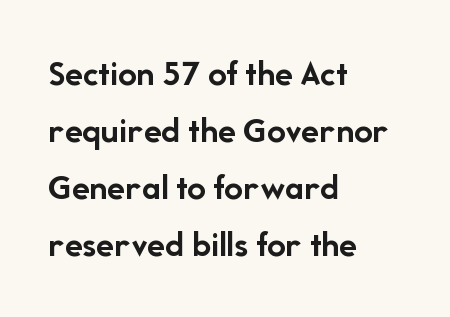
Q: Is the text bold? A: Yes.
Q: Is the text italic (slanted)? A: No, it is upright.
Q: Is the typeface a serif or a sans-serif typeface? A: Sans-serif.
Q: Is the text underlined? A: No.
Q: How is the paragraph aligned? A: Left-aligned.
Q: Is the spacing between letters normal or unusually wide? A: Normal.
Q: Is the spacing between lines tight, normal or loose? A: Normal.
Q: Width (condensed, normal, or wide)? A: Normal.
Q: Stroke contrast? A: Low.
Q: x-height? A: Medium.
Q: Monospaced? A: No.
